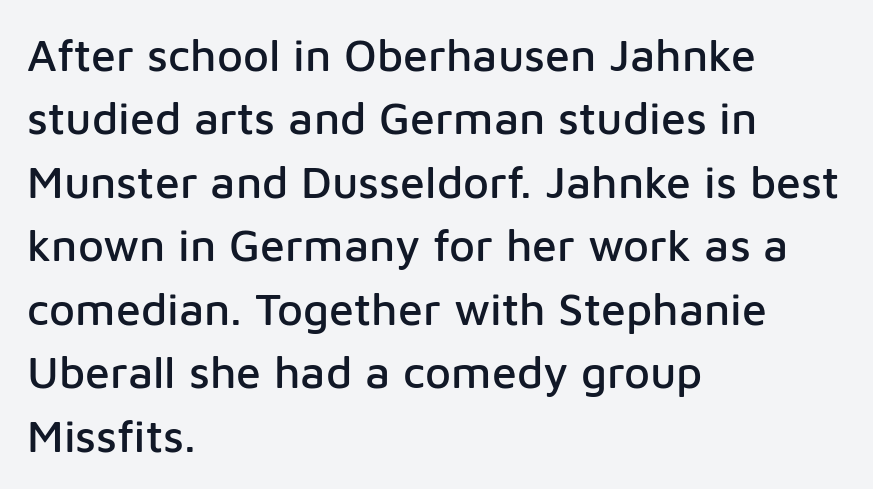
The image shows 45 px sans-serif type, upright; set left-aligned, normal line spacing (1.41x), normal letter spacing, not underlined; low stroke contrast and a medium x-height.
